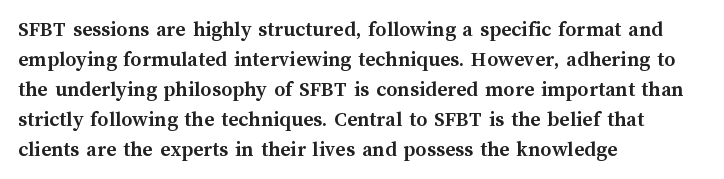
Italic: no, the glyphs are upright roman. Standard letterfit; no display-style spreading of the glyphs. Glance below the letters and you will spot only blank space. Its strokes are broad and dark, the hallmark of bold type.
